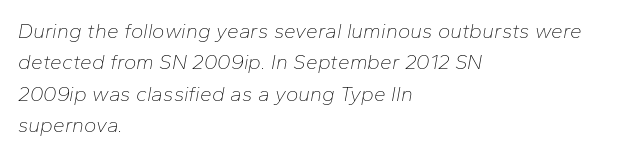
{"italic": "yes", "lean": "right", "slant_degrees": 10, "bold": "no", "underline": "no", "align": "left", "line_spacing": "normal", "line_spacing_ratio": 1.49, "letter_spacing": "normal", "letter_spacing_em": 0.0, "glyph_px": 21}
